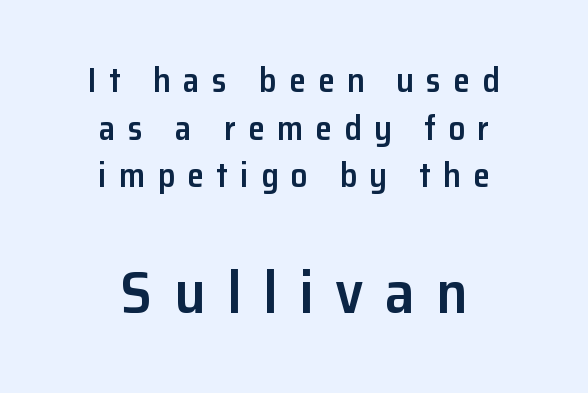
Character widths vary here, with narrow letters taking less room than wide ones. Observe the wide spacing: letters keep a clear distance from each other. The passage shown stacks its lines at a standard gap. The gap between lines stays unmarked. The font is running at a semibold setting, under full bold.
